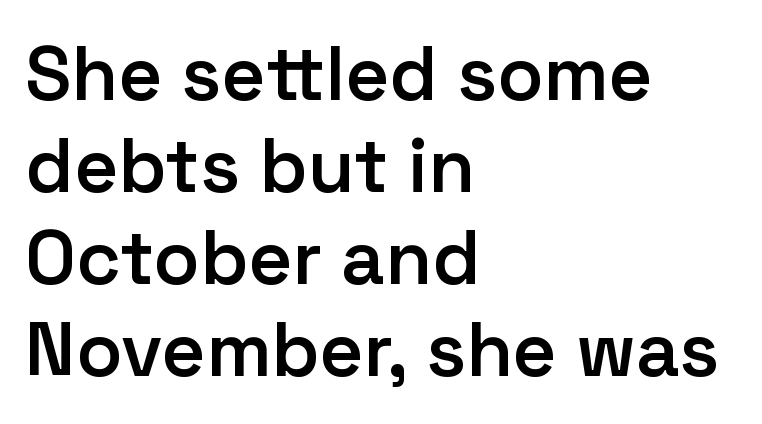
The image shows 76 px semibold sans-serif type, upright; set left-aligned, line spacing 1.21x, normal letter spacing, not underlined; low stroke contrast and a medium x-height.
